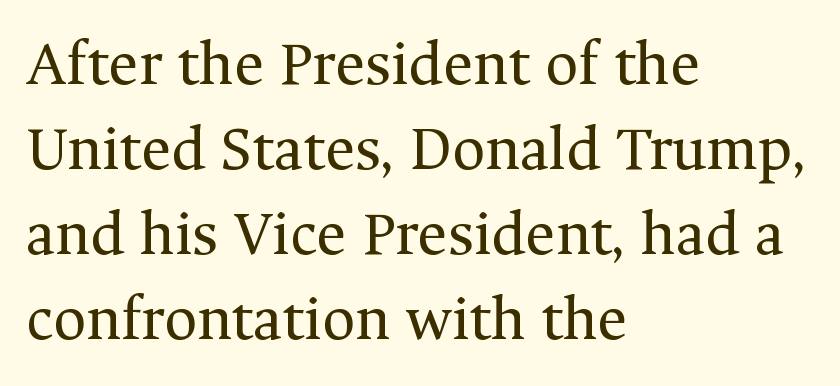
Letters have the restrained weight of plain body copy at most. In terms of letterspacing, this is plain default setting. Character widths vary here, with narrow letters taking less room than wide ones. The passage shown stacks its lines at a standard gap. The space beneath each line is pristine and unruled. This is roman type, the default non-slanted kind.
